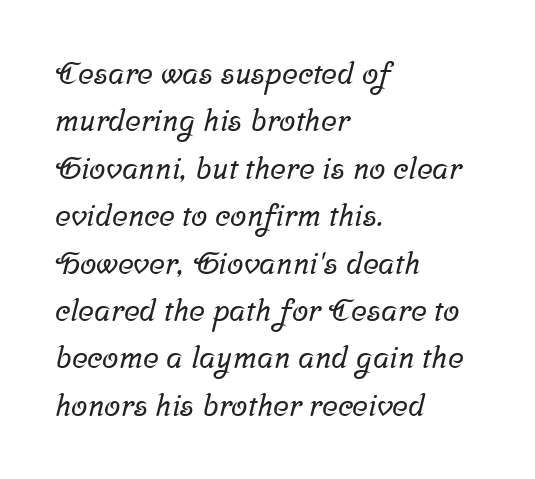
Caption: standard tracking, unaltered. Leftover space on each line is placed entirely after the last word. A clean baseline with only descenders dipping below it.
